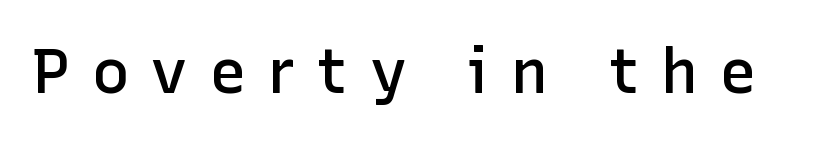
Letters rest on an invisible, unmarked baseline. Unlike italic type, these characters show no tilt at all. Set as a demibold, roughly 600 on the weight scale. Are there feet on the stems? There aren't — it's a sans.
